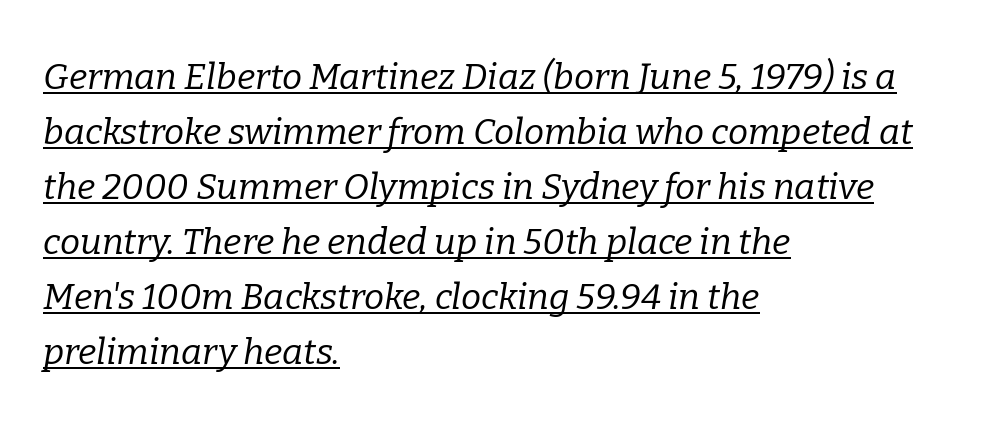
Honestly, the underline is the first thing you notice here. Each new line begins a customary step beneath the previous one. Italic: yes, the glyphs are oblique. The passage shown is typed in a proportional face where columns would drift. The strokes are not fattened; the text isn't bold.
